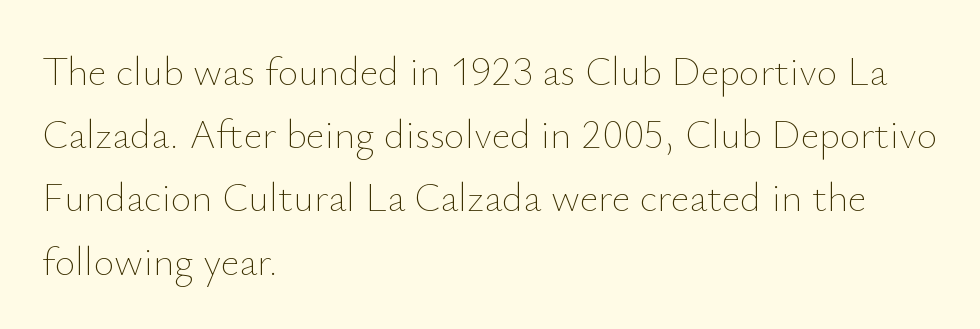
{"italic": "no", "bold": "no", "weight": "thin", "width": "normal", "stroke_contrast": "low", "x_height": "small", "monospaced": "no", "underline": "no", "align": "left", "line_spacing": "normal", "line_spacing_ratio": 1.58, "letter_spacing": "normal", "letter_spacing_em": 0.0, "glyph_px": 40}
